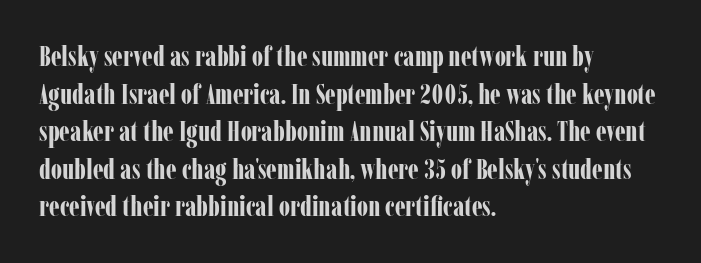
The image shows 28 px bold, condensed serif type, upright; set left-aligned, normal line spacing (1.34x), normal letter spacing, not underlined; low stroke contrast and a medium x-height.
